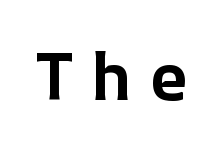
{"italic": "no", "bold": "yes", "weight": "bold", "width": "normal", "stroke_contrast": "low", "x_height": "medium", "monospaced": "no", "underline": "no", "letter_spacing": "wide", "letter_spacing_em": 0.26, "glyph_px": 66}
